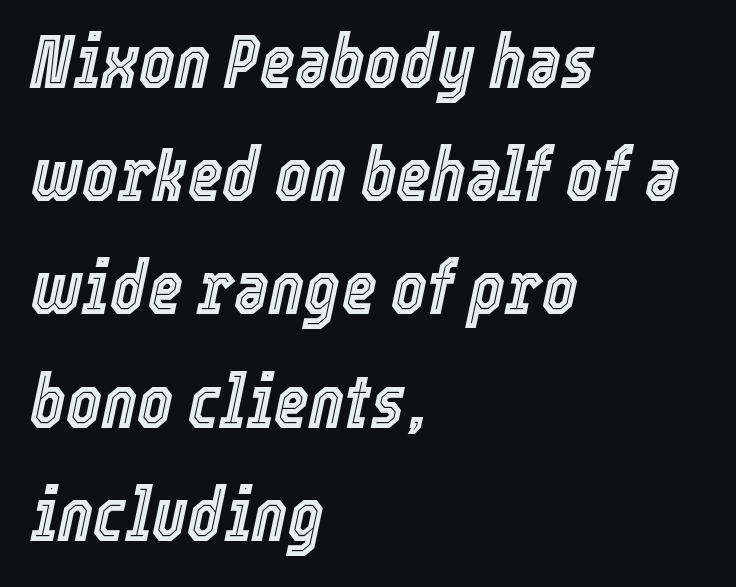
{"italic": "yes", "lean": "right", "slant_degrees": 12, "width": "condensed", "x_height": "medium", "monospaced": "no", "underline": "no", "align": "left", "line_spacing": "normal", "line_spacing_ratio": 1.51, "letter_spacing": "normal", "letter_spacing_em": 0.0, "glyph_px": 75}
